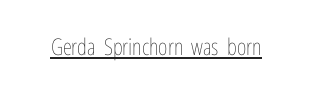
Q: Is the text bold? A: No.
Q: Is the text italic (slanted)? A: No, it is upright.
Q: Is the text underlined? A: Yes.
Q: Is the spacing between letters normal or unusually wide? A: Normal.
